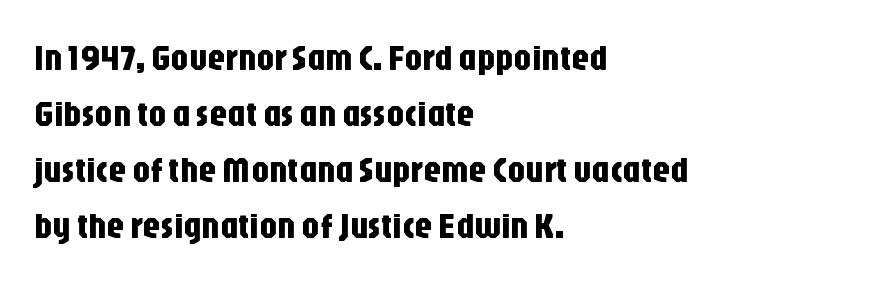
Q: Is the text italic (slanted)? A: No, it is upright.
Q: Is the typeface a serif or a sans-serif typeface? A: Sans-serif.
Q: Is the text underlined? A: No.
Q: How is the paragraph aligned? A: Left-aligned.
Q: Is the spacing between letters normal or unusually wide? A: Normal.
Q: Is the spacing between lines tight, normal or loose? A: Normal.
Q: Width (condensed, normal, or wide)? A: Condensed.
Q: Stroke contrast? A: Low.
Q: x-height? A: Large.
Q: Monospaced? A: No.
